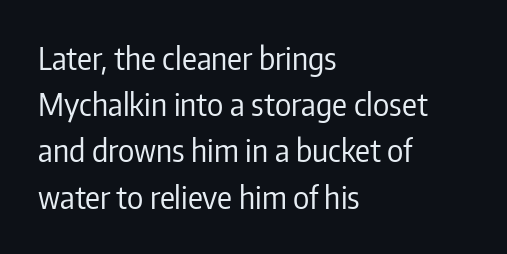
The image shows 31 px regular-weight, condensed sans-serif type, upright; set left-aligned, normal line spacing (1.49x), normal letter spacing, not underlined; low stroke contrast and a medium x-height.
